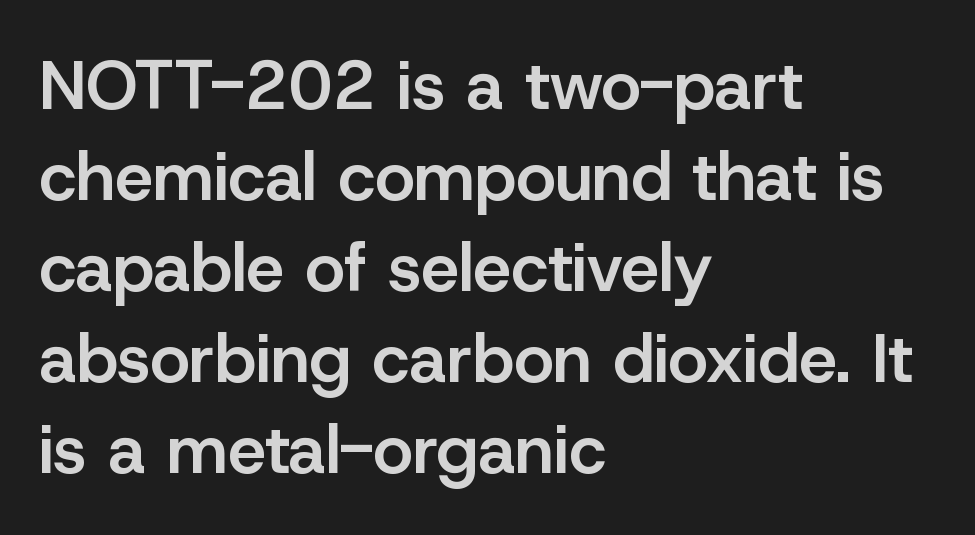
Q: Is the text bold? A: Semi-bold.
Q: Is the text italic (slanted)? A: No, it is upright.
Q: Is the typeface a serif or a sans-serif typeface? A: Sans-serif.
Q: Is the text underlined? A: No.
Q: How is the paragraph aligned? A: Left-aligned.
Q: Is the spacing between letters normal or unusually wide? A: Normal.
Q: Is the spacing between lines tight, normal or loose? A: Normal.
Q: Width (condensed, normal, or wide)? A: Normal.
Q: Stroke contrast? A: Low.
Q: x-height? A: Medium.
Q: Monospaced? A: No.
